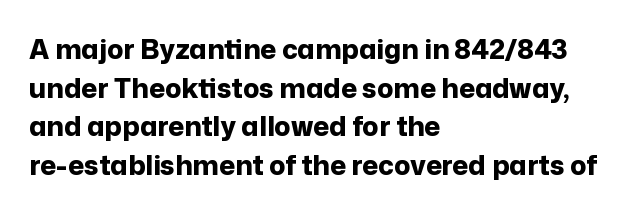
{"italic": "no", "bold": "yes", "underline": "no", "align": "left", "line_spacing": "normal", "line_spacing_ratio": 1.43, "letter_spacing": "normal", "letter_spacing_em": 0.0, "glyph_px": 27}
